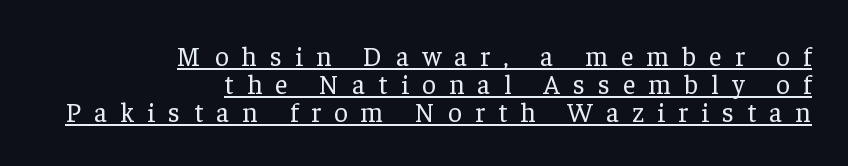
Q: Is the text bold? A: No.
Q: Is the text italic (slanted)? A: No, it is upright.
Q: Is the text underlined? A: Yes.
Q: How is the paragraph aligned? A: Right-aligned.
Q: Is the spacing between letters normal or unusually wide? A: Unusually wide.
Q: Is the spacing between lines tight, normal or loose? A: Tight.
